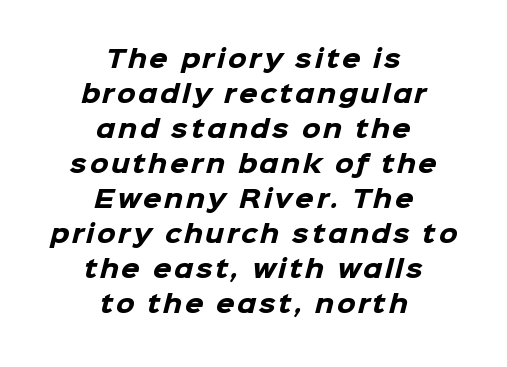
Pretty heavy lettering here — definitely bold. Evenly set lines give the paragraph a standard silhouette. Each row of text sits above clean, open space. Compared with a flush-left layout, this one balances lines on the center instead.
